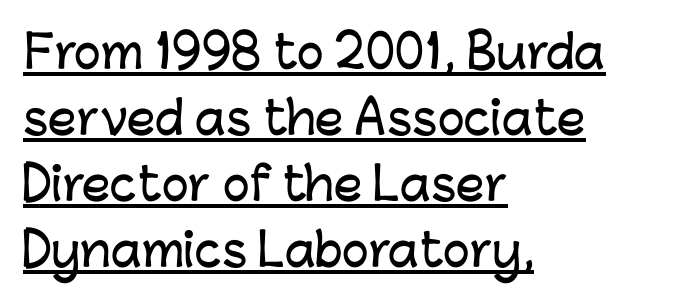
This sample uses an upright cut, with every glyph sitting square on the baseline. The gaps between neighbouring characters are ordinary and unremarkable. Rows of type keep a routine distance in the vertical direction. The rendering uses natural spacing where letterforms have individual widths.
